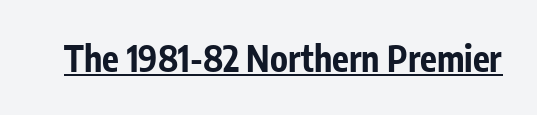
The image shows 35 px bold, condensed sans-serif type, upright; set normal letter spacing, underlined; low stroke contrast and a medium x-height.
